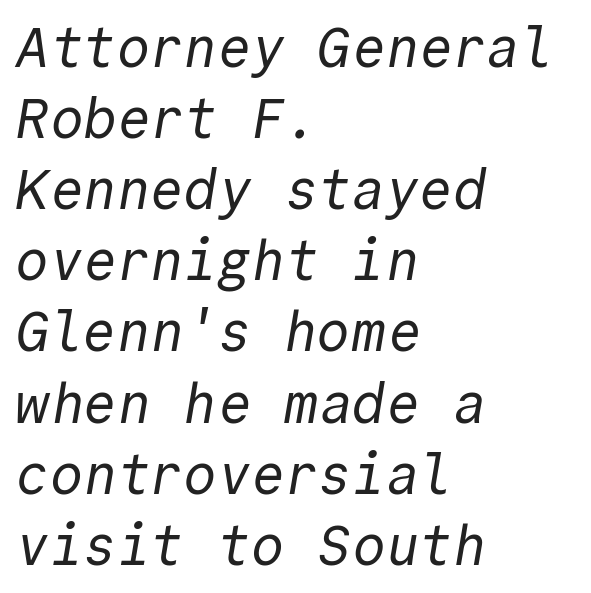
The specimen omits any rule beneath the text block's lines. The space between consecutive lines is moderate. The rendering anchors every line to the left-hand side. Glyph-to-glyph distance matches everyday printed text.
